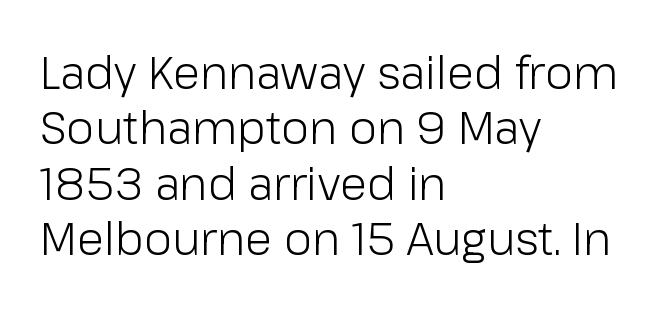
Has an underline been added? It has not. A typesetter would call this zero additional tracking. Note the varied advance widths — an 'i' is clearly narrower than an 'm'. A typesetter would label this face a sans.
